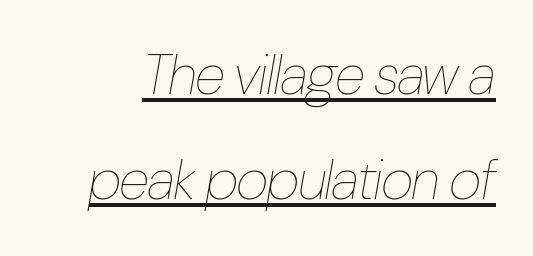
The rendering applies a slant to the glyphs. Think of a printed novel: that variable character pitch is what you see here. Characters follow at the spacing the type designer built in. No extra ink here — the face is not bold. Is there an underline? Yes — a line sits under the letters.
